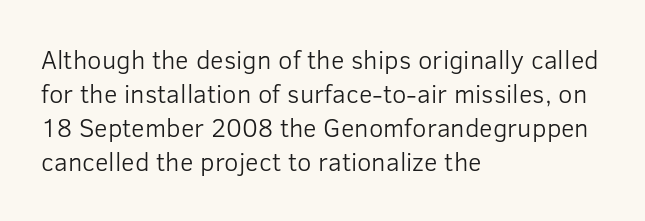
Q: Is the text bold? A: No.
Q: Is the text italic (slanted)? A: No, it is upright.
Q: Is the text underlined? A: No.
Q: How is the paragraph aligned? A: Left-aligned.
Q: Is the spacing between letters normal or unusually wide? A: Normal.
Q: Is the spacing between lines tight, normal or loose? A: Normal.
